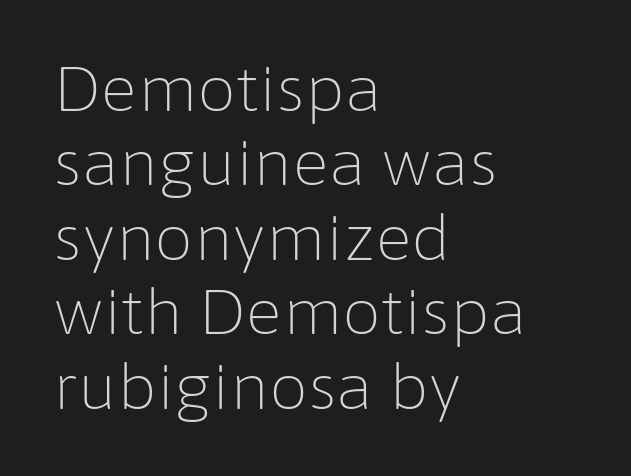
This rendering employs a face without finishing strokes, i.e., a sans-serif. Caption: multi-line text, flush left, ragged right. Posture: upright roman. Decoration check: the copy has no underline. Bold? No — there's no thickening of the strokes.
